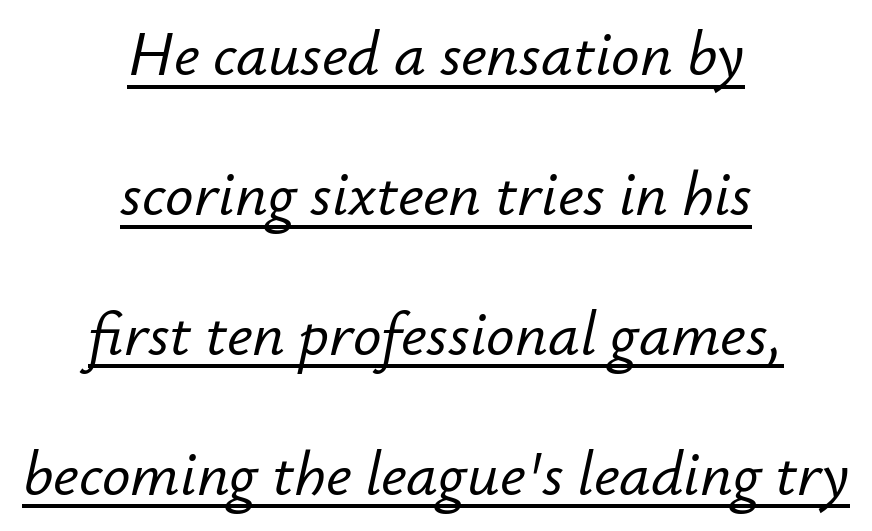
The image shows 63 px text type, italic (leaning right); set centered, loose line spacing (2.22x), normal letter spacing, underlined; low stroke contrast and a small x-height.
